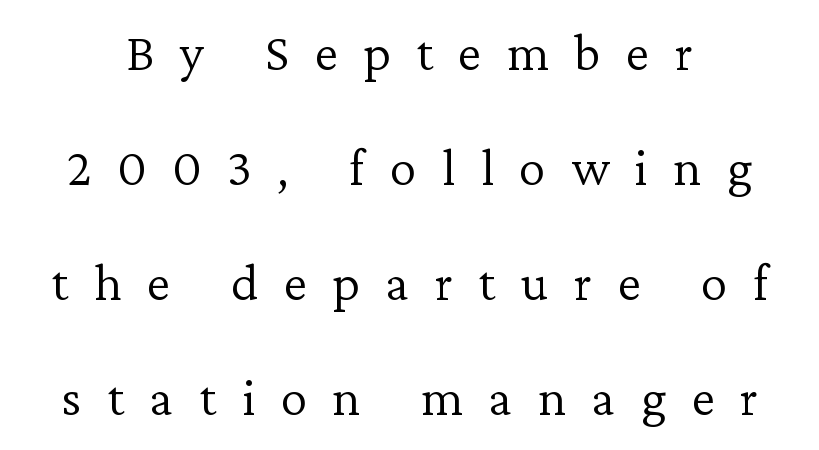
Old-style or modern, the face here clearly has serifs. The lines are spread far apart with generous leading. The line texture is sparse and dotted thanks to wide tracking. Proportional: the letters do not fall into vertical columns.
